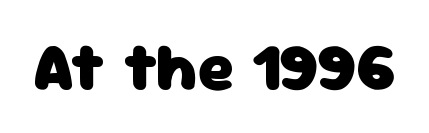
{"serif": "no", "italic": "no", "bold": "yes", "weight": "heavy", "width": "normal", "stroke_contrast": "low", "x_height": "medium", "monospaced": "no", "underline": "no", "letter_spacing": "normal", "letter_spacing_em": 0.0, "glyph_px": 68}
